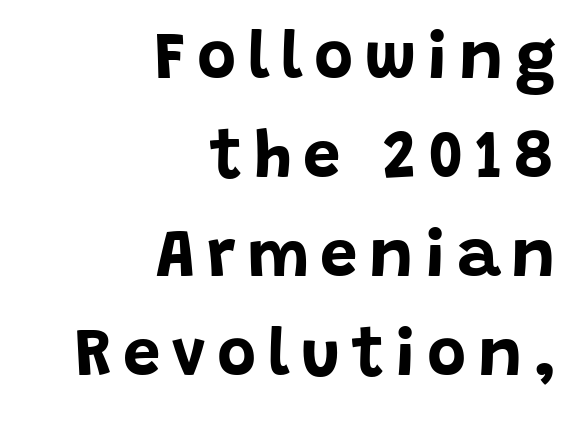
The image shows 67 px bold sans-serif type, upright; set right-aligned, normal line spacing (1.48x), not underlined; low stroke contrast and a large x-height.
